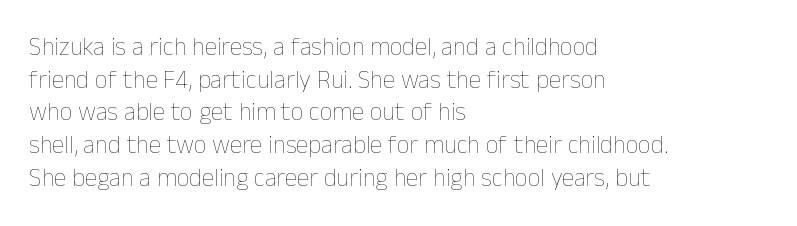
What's the leading like? Ordinary, nothing unusual. The passage shown has conventional tracking throughout. The typography opts for an upright posture over an oblique one. The passage is arranged the way most books set body copy — flush left.
